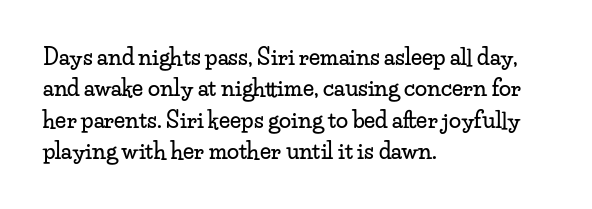
{"italic": "no", "underline": "no", "align": "left", "line_spacing": "normal", "line_spacing_ratio": 1.43, "letter_spacing": "normal", "letter_spacing_em": 0.0, "glyph_px": 22}
